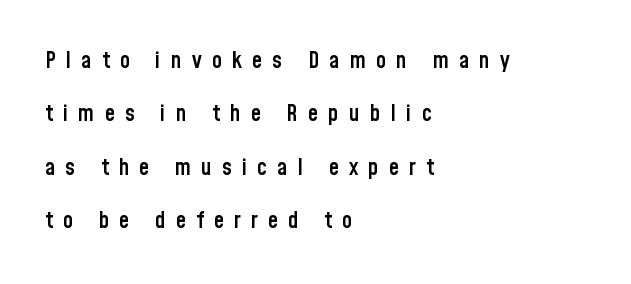
Is the letter spacing exaggerated? Yes — the characters are pushed far apart. Compared with typical paragraphs, the rows here are farther apart. Look at the stroke-to-counter ratio: somewhat heavy, a semibold. Descender tails drop into unmarked territory.
